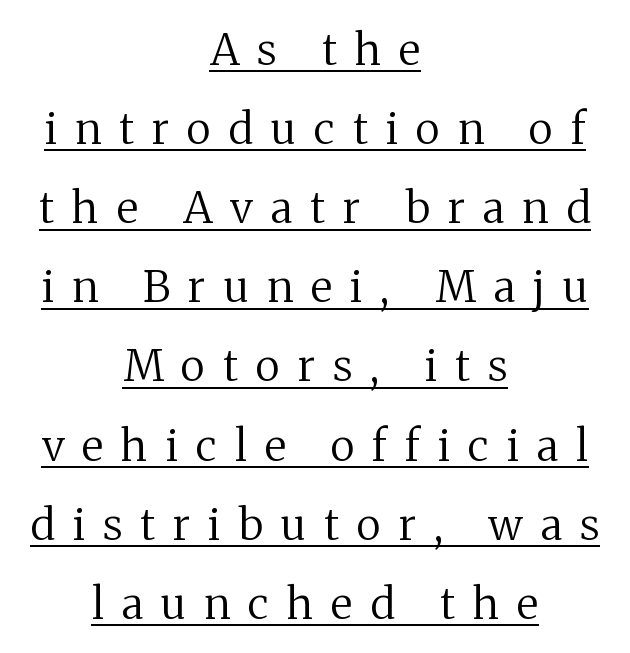
{"serif": "yes", "italic": "no", "bold": "no", "weight": "regular", "width": "normal", "stroke_contrast": "medium", "x_height": "medium", "monospaced": "no", "underline": "yes", "align": "center", "line_spacing_ratio": 1.84, "letter_spacing": "wide", "letter_spacing_em": 0.42, "glyph_px": 43}
